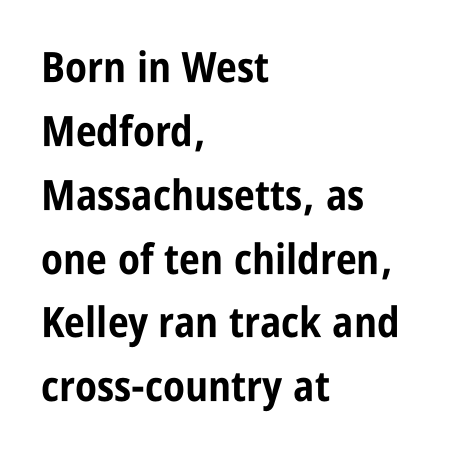
{"serif": "no", "italic": "no", "bold": "yes", "weight": "bold", "width": "condensed", "stroke_contrast": "low", "x_height": "large", "monospaced": "no", "underline": "no", "align": "left", "line_spacing": "normal", "line_spacing_ratio": 1.52, "letter_spacing": "normal", "letter_spacing_em": 0.0, "glyph_px": 42}
